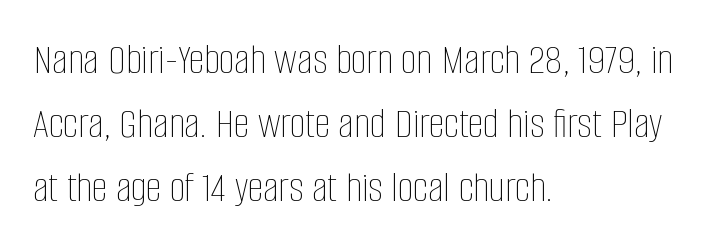
Q: Is the text bold? A: No.
Q: Is the text italic (slanted)? A: No, it is upright.
Q: Is the text underlined? A: No.
Q: How is the paragraph aligned? A: Left-aligned.
Q: Is the spacing between letters normal or unusually wide? A: Normal.
Q: Is the spacing between lines tight, normal or loose? A: Normal.
Q: Width (condensed, normal, or wide)? A: Condensed.
Q: Stroke contrast? A: Low.
Q: x-height? A: Large.
Q: Monospaced? A: No.
